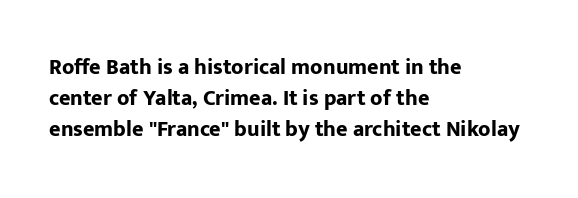
The image shows 22 px bold type, upright; set left-aligned, normal line spacing (1.42x), normal letter spacing, not underlined.
